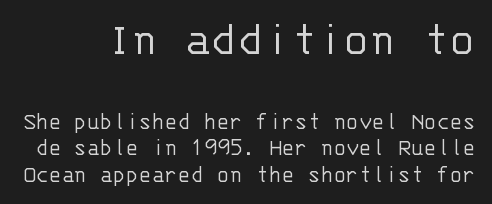
{"serif": "no", "italic": "no", "bold": "no", "weight": "light", "width": "normal", "stroke_contrast": "low", "x_height": "large", "monospaced": "yes", "underline": "no", "line_spacing": "tight", "line_spacing_ratio": 1.11, "letter_spacing": "normal", "letter_spacing_em": 0.0, "larger_block": "first", "size_ratio": 2.04, "glyph_px": 49}
